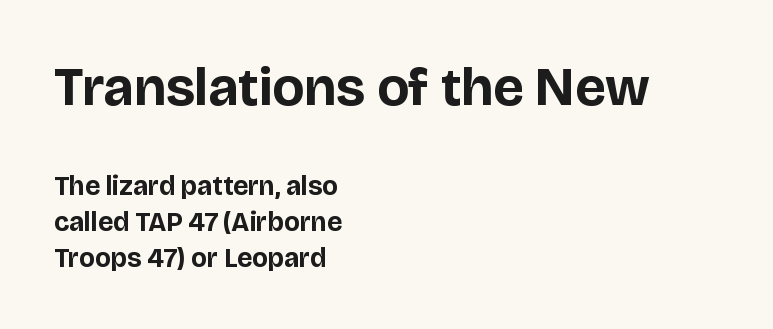
Does the bottom block carry the larger type? No, the top block does. Posture: straight, roman, zero tilt. These lines are set flush left with a ragged right edge. A typesetter would call this zero additional tracking. The type family on display is of the sans-serif kind.
